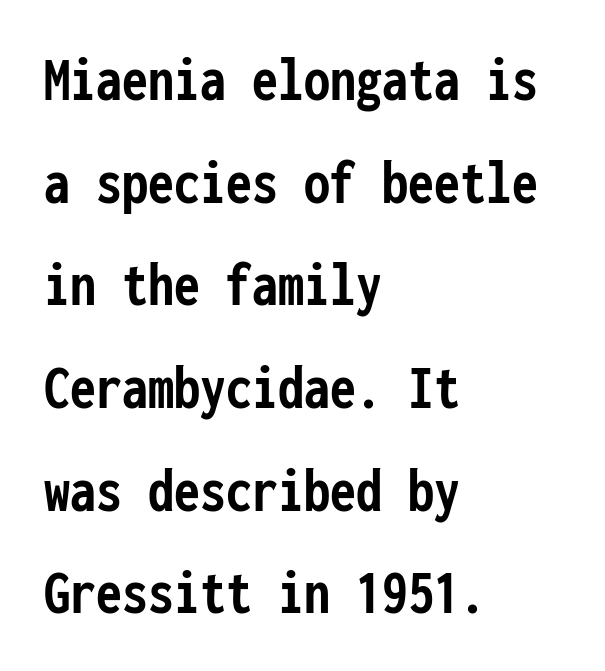
Q: Is the text bold? A: Yes.
Q: Is the text italic (slanted)? A: No, it is upright.
Q: Is the typeface a serif or a sans-serif typeface? A: Sans-serif.
Q: Is the text underlined? A: No.
Q: How is the paragraph aligned? A: Left-aligned.
Q: Is the spacing between letters normal or unusually wide? A: Normal.
Q: Is the spacing between lines tight, normal or loose? A: Normal.
Q: Width (condensed, normal, or wide)? A: Condensed.
Q: Stroke contrast? A: Low.
Q: x-height? A: Medium.
Q: Monospaced? A: Yes.
